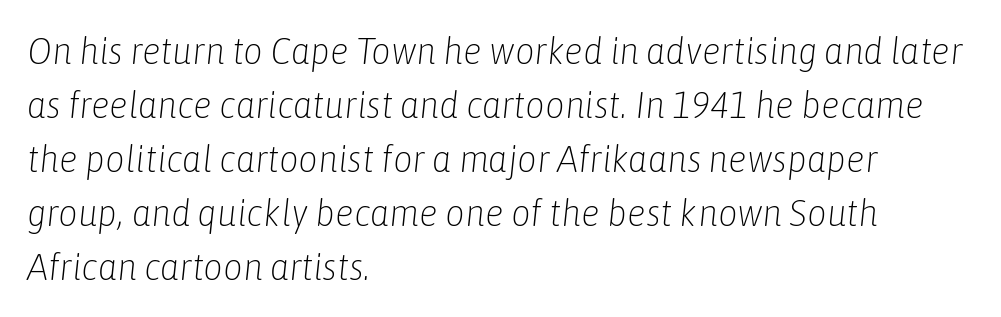
{"italic": "yes", "lean": "right", "slant_degrees": 6, "bold": "no", "weight": "light", "width": "condensed", "stroke_contrast": "low", "x_height": "medium", "monospaced": "no", "underline": "no", "align": "left", "line_spacing": "normal", "line_spacing_ratio": 1.42, "letter_spacing": "normal", "letter_spacing_em": 0.0, "glyph_px": 38}
